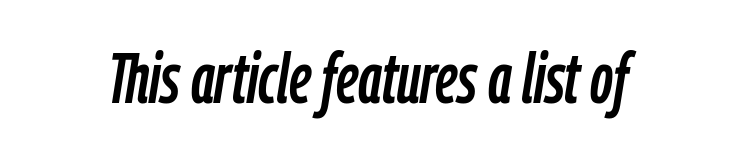
The image shows 71 px condensed type, italic (leaning right); set normal letter spacing, not underlined; low stroke contrast and a medium x-height.
